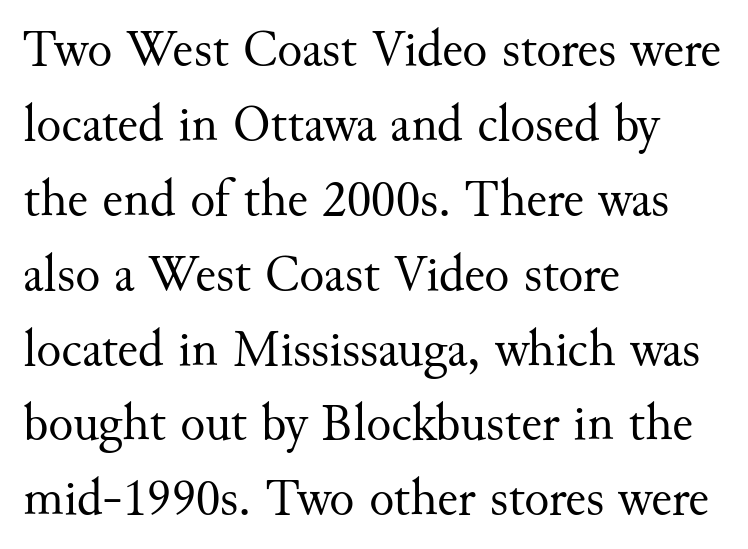
Q: Is the text bold? A: No.
Q: Is the text italic (slanted)? A: No, it is upright.
Q: Is the typeface a serif or a sans-serif typeface? A: Serif.
Q: Is the text underlined? A: No.
Q: How is the paragraph aligned? A: Left-aligned.
Q: Is the spacing between letters normal or unusually wide? A: Normal.
Q: Is the spacing between lines tight, normal or loose? A: Normal.
Q: Width (condensed, normal, or wide)? A: Normal.
Q: Stroke contrast? A: Medium.
Q: x-height? A: Small.
Q: Monospaced? A: No.
